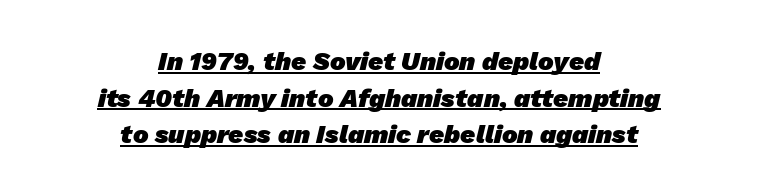
{"bold": "yes", "underline": "yes", "align": "center", "line_spacing": "normal", "line_spacing_ratio": 1.41, "letter_spacing": "normal", "letter_spacing_em": 0.0, "glyph_px": 26}
